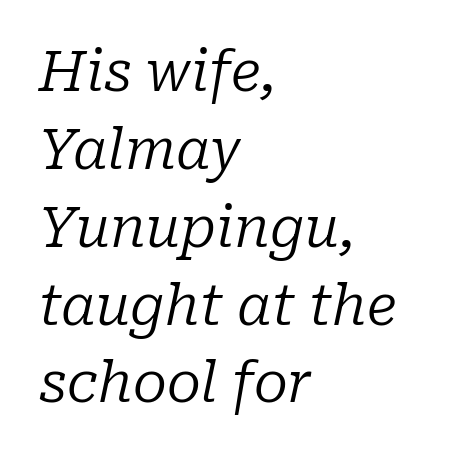
Varying glyph widths throughout — classic text-font behaviour. Left-aligned paragraph, ragged on the right. Style check: oblique. Honestly, the letter spacing is just normal — you wouldn't notice it.
